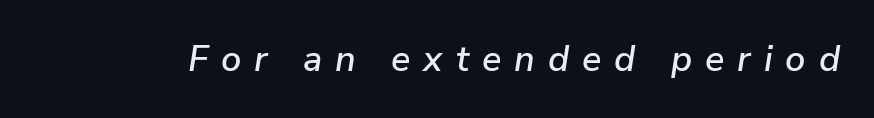
{"italic": "yes", "lean": "right", "slant_degrees": 9, "width": "normal", "stroke_contrast": "low", "x_height": "medium", "monospaced": "no", "underline": "no", "letter_spacing": "wide", "letter_spacing_em": 0.36, "glyph_px": 36}
